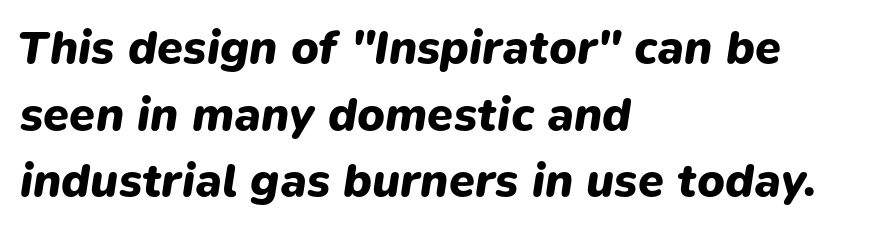
Set as a true bold cut, around the 700 mark. Summary of vertical rhythm: regular, with standard interline spacing. This sample has the flowing, uneven cadence of proportional lettering. Is the type slanted? Yes — the strokes lean at a clear angle. This rendering features lettering with no underline.
